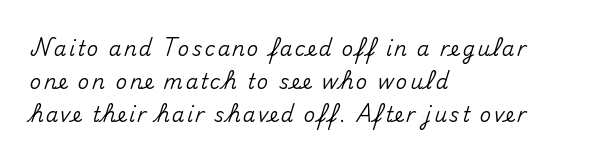
{"underline": "no", "align": "left", "line_spacing": "normal", "line_spacing_ratio": 1.64, "glyph_px": 20}
